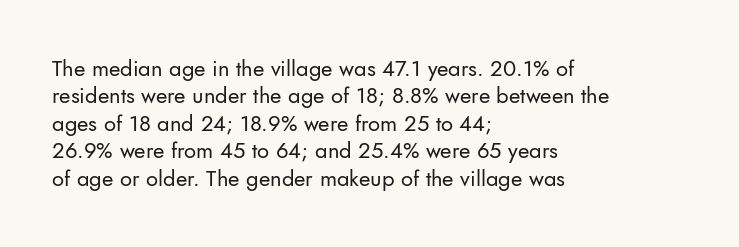
{"italic": "no", "bold": "no", "underline": "no", "align": "left", "line_spacing": "normal", "line_spacing_ratio": 1.25, "letter_spacing": "normal", "letter_spacing_em": 0.0, "glyph_px": 22}
